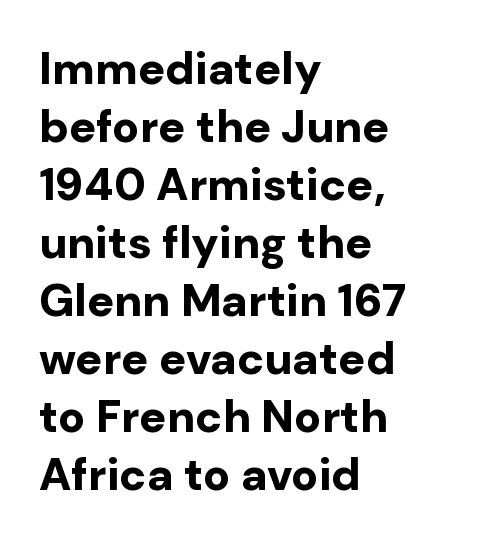
The image shows 45 px bold sans-serif type, upright; set left-aligned, normal line spacing (1.29x), normal letter spacing, not underlined; low stroke contrast and a medium x-height.
